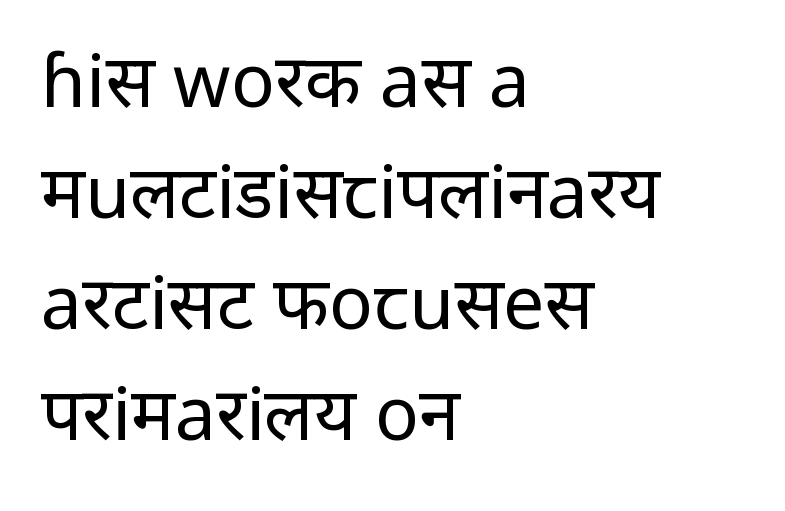
Q: Is the text bold? A: No.
Q: Is the text italic (slanted)? A: No, it is upright.
Q: Is the typeface a serif or a sans-serif typeface? A: Sans-serif.
Q: Is the text underlined? A: No.
Q: How is the paragraph aligned? A: Left-aligned.
Q: Is the spacing between letters normal or unusually wide? A: Normal.
Q: Is the spacing between lines tight, normal or loose? A: Normal.
Q: Width (condensed, normal, or wide)? A: Normal.
Q: Stroke contrast? A: Low.
Q: x-height? A: Medium.
Q: Monospaced? A: No.
